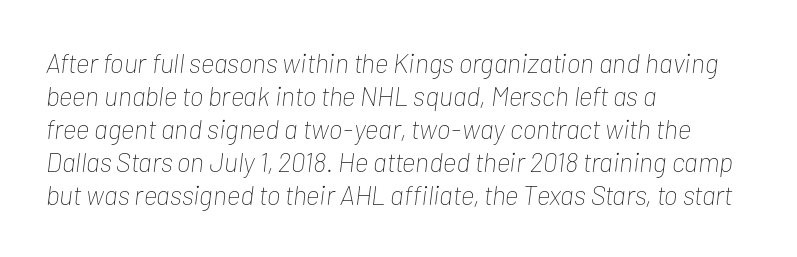
{"italic": "yes", "lean": "right", "slant_degrees": 7, "bold": "no", "underline": "no", "align": "left", "line_spacing_ratio": 1.22, "letter_spacing": "normal", "letter_spacing_em": 0.0, "glyph_px": 27}
